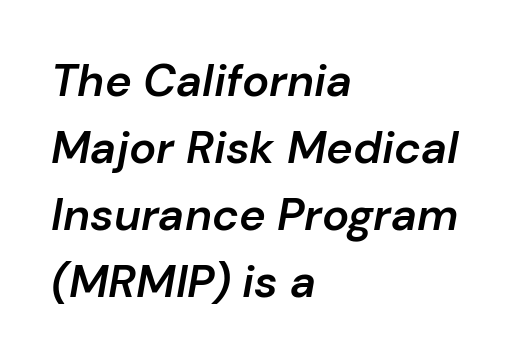
Q: Is the text bold? A: Semi-bold.
Q: Is the text italic (slanted)? A: Yes, it leans right by about 10 degrees.
Q: Is the text underlined? A: No.
Q: How is the paragraph aligned? A: Left-aligned.
Q: Is the spacing between letters normal or unusually wide? A: Normal.
Q: Is the spacing between lines tight, normal or loose? A: Normal.
Q: Width (condensed, normal, or wide)? A: Normal.
Q: Stroke contrast? A: Low.
Q: x-height? A: Medium.
Q: Monospaced? A: No.
